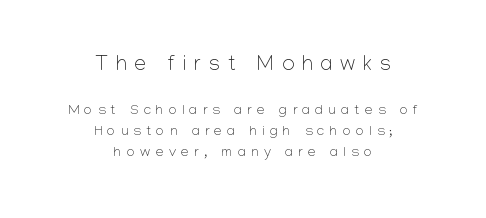
{"italic": "no", "bold": "no", "underline": "no", "align": "center", "line_spacing": "normal", "line_spacing_ratio": 1.52, "letter_spacing": "wide", "letter_spacing_em": 0.38, "larger_block": "first", "size_ratio": 1.5, "glyph_px": 21}
